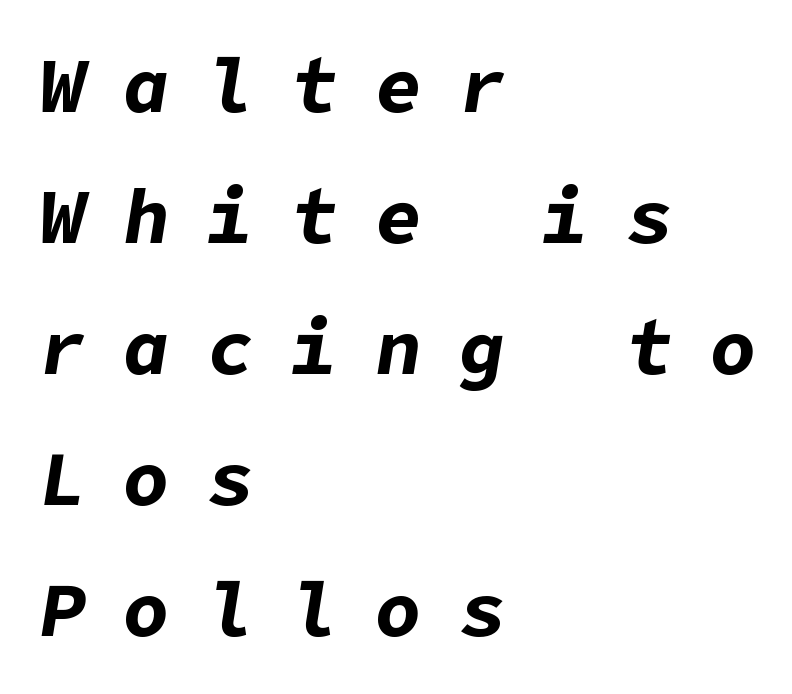
{"italic": "yes", "lean": "right", "slant_degrees": 9, "bold": "yes", "weight": "bold", "width": "normal", "stroke_contrast": "low", "x_height": "medium", "underline": "no", "align": "left", "line_spacing": "normal", "line_spacing_ratio": 1.7, "letter_spacing": "wide", "letter_spacing_em": 0.49, "glyph_px": 77}
